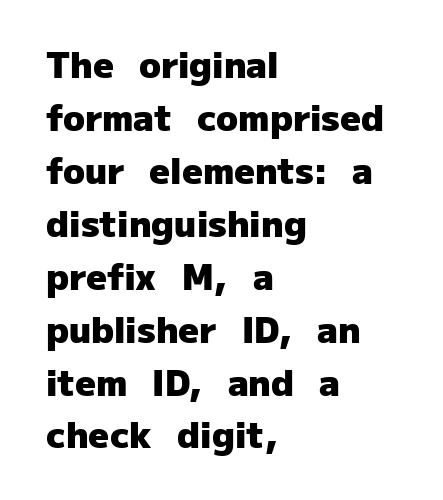
{"serif": "no", "italic": "no", "bold": "yes", "weight": "heavy", "width": "normal", "stroke_contrast": "low", "x_height": "medium", "monospaced": "no", "underline": "no", "align": "left", "line_spacing": "normal", "line_spacing_ratio": 1.47, "letter_spacing": "normal", "letter_spacing_em": 0.0, "glyph_px": 36}
